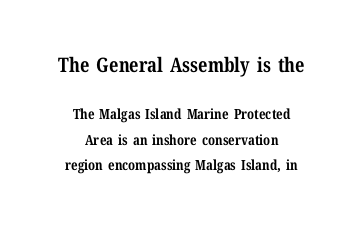
Q: Is the text bold? A: Yes.
Q: Is the text italic (slanted)? A: No, it is upright.
Q: Is the text underlined? A: No.
Q: How is the paragraph aligned? A: Centered.
Q: Is the spacing between letters normal or unusually wide? A: Normal.
Q: Which block of text is set in a larger size, the first (top) or the second (bottom)? A: The first (top) one.
